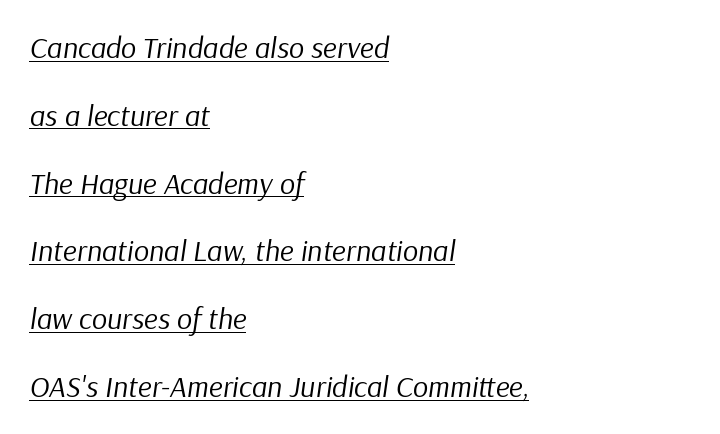
{"italic": "yes", "lean": "right", "slant_degrees": 9, "bold": "no", "weight": "regular", "width": "normal", "stroke_contrast": "low", "x_height": "medium", "monospaced": "no", "underline": "yes", "align": "left", "line_spacing": "loose", "line_spacing_ratio": 2.26, "letter_spacing": "normal", "letter_spacing_em": 0.0, "glyph_px": 30}
